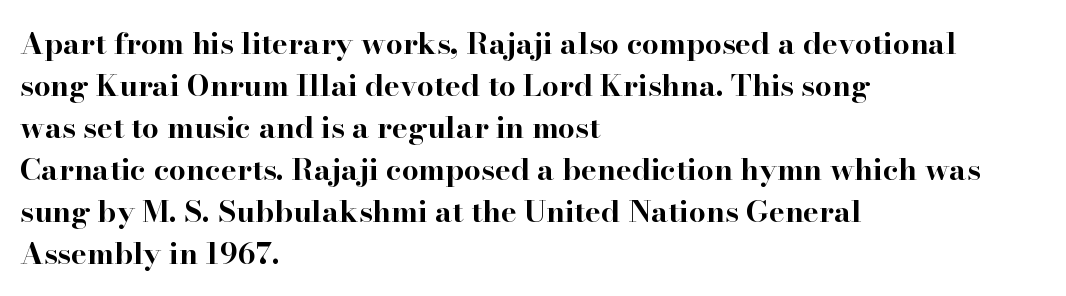
The image shows 30 px bold, wide serif type, upright; set left-aligned, normal line spacing (1.4x), normal letter spacing, not underlined; high stroke contrast and a small x-height.
